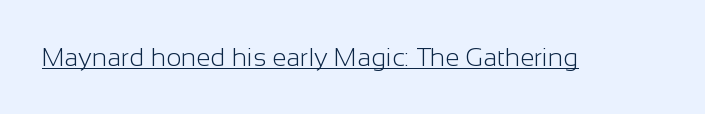
Short note: letters normally spaced. Is this a heavy cut? Hardly; it is regular or lighter. This sample uses an upright cut, with every glyph sitting square on the baseline. Is there an underline? Yes — a line sits under the letters.
